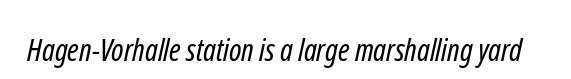
The image shows 31 px regular-weight, condensed sans-serif type; set normal letter spacing, not underlined; low stroke contrast and a medium x-height.
